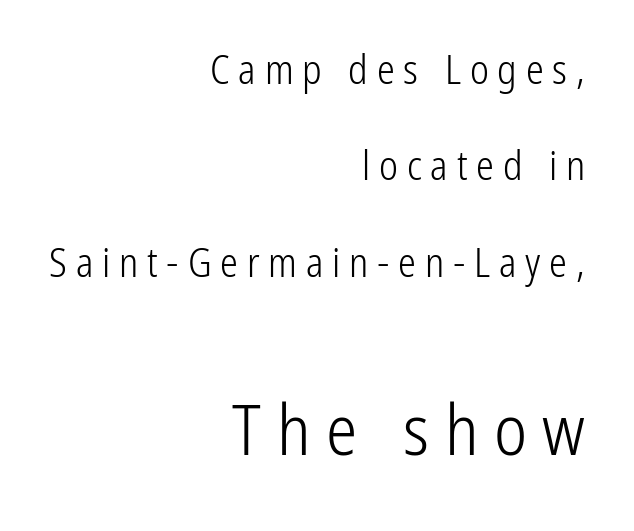
Q: Is the text bold? A: No.
Q: Is the text italic (slanted)? A: No, it is upright.
Q: Is the typeface a serif or a sans-serif typeface? A: Sans-serif.
Q: Is the text underlined? A: No.
Q: How is the paragraph aligned? A: Right-aligned.
Q: Is the spacing between letters normal or unusually wide? A: Unusually wide.
Q: Is the spacing between lines tight, normal or loose? A: Loose.
Q: Which block of text is set in a larger size, the first (top) or the second (bottom)? A: The second (bottom) one.
Q: Width (condensed, normal, or wide)? A: Condensed.
Q: Stroke contrast? A: Low.
Q: x-height? A: Medium.
Q: Monospaced? A: No.
